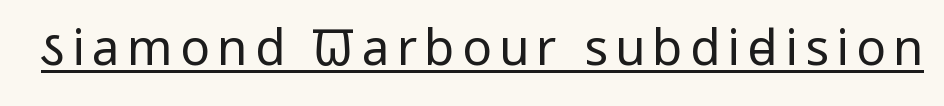
The image shows 49 px regular-weight, condensed sans-serif type, upright; set underlined; low stroke contrast and a large x-height.
